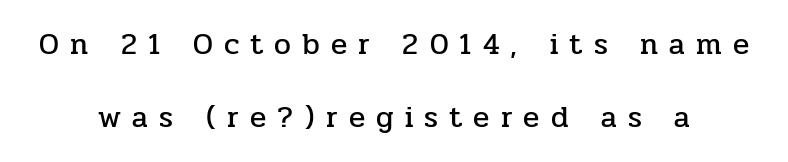
{"serif": "yes", "italic": "no", "width": "normal", "stroke_contrast": "low", "x_height": "medium", "monospaced": "no", "underline": "no", "line_spacing": "loose", "line_spacing_ratio": 2.42, "letter_spacing": "wide", "letter_spacing_em": 0.37, "glyph_px": 30}
